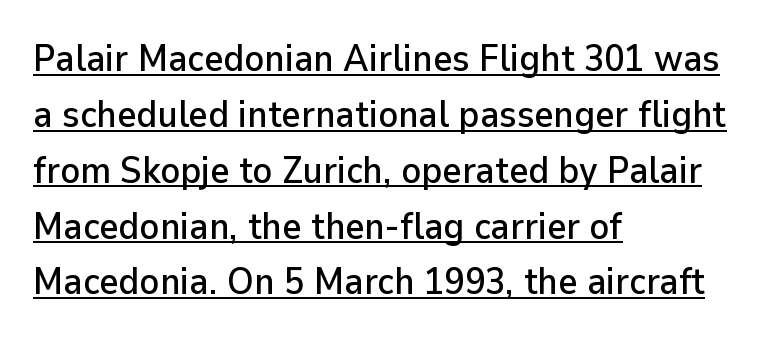
{"serif": "no", "italic": "no", "width": "normal", "stroke_contrast": "low", "x_height": "medium", "monospaced": "no", "underline": "yes", "align": "left", "line_spacing": "normal", "line_spacing_ratio": 1.51, "letter_spacing": "normal", "letter_spacing_em": 0.0, "glyph_px": 37}
